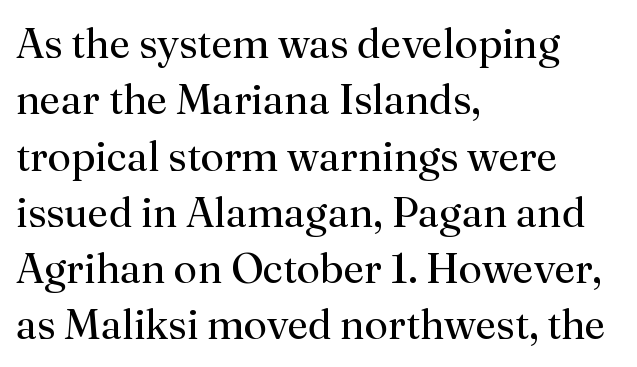
{"serif": "yes", "italic": "no", "bold": "no", "weight": "regular", "width": "normal", "stroke_contrast": "medium", "x_height": "small", "monospaced": "no", "underline": "no", "align": "left", "line_spacing": "normal", "line_spacing_ratio": 1.34, "letter_spacing": "normal", "letter_spacing_em": 0.0, "glyph_px": 42}
